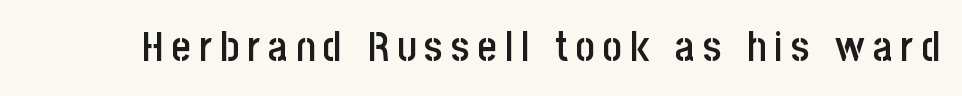
On the weight axis this lands at semibold, roughly 600. Serif or sans? Sans — the stroke terminals are bare. The axis of the letterforms is exactly vertical. Short note: letters widely spaced. The area under the type is left untouched.
